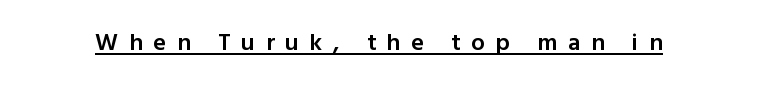
Q: Is the text bold? A: Semi-bold.
Q: Is the text italic (slanted)? A: No, it is upright.
Q: Is the text underlined? A: Yes.
Q: Is the spacing between letters normal or unusually wide? A: Unusually wide.
